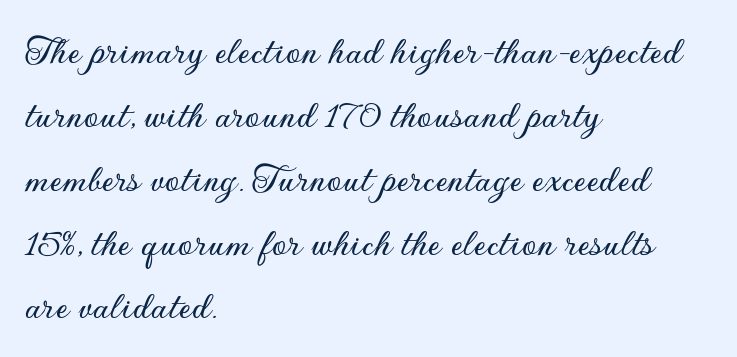
The image shows 42 px sans-serif type; set left-aligned, normal line spacing (1.52x), normal letter spacing, not underlined; low stroke contrast and a small x-height.
